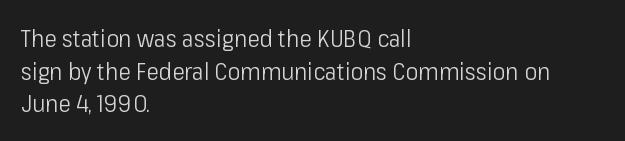
Q: Is the text bold? A: No.
Q: Is the text italic (slanted)? A: No, it is upright.
Q: Is the text underlined? A: No.
Q: How is the paragraph aligned? A: Left-aligned.
Q: Is the spacing between letters normal or unusually wide? A: Normal.
Q: Is the spacing between lines tight, normal or loose? A: Normal.
